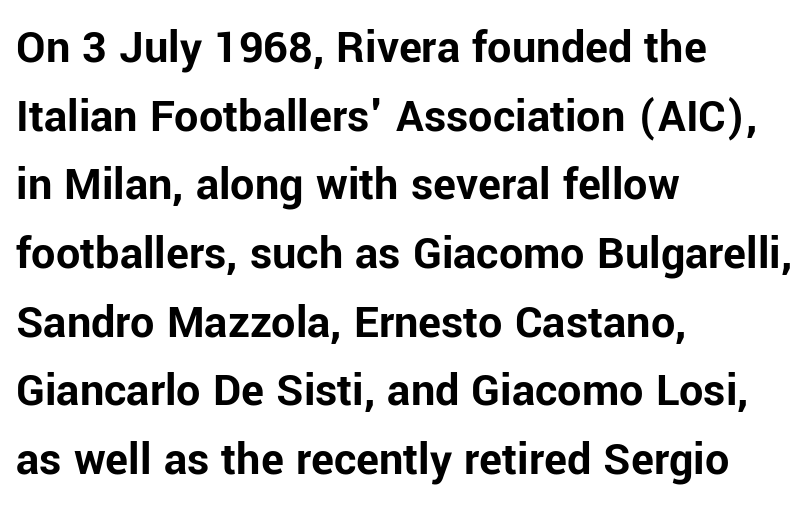
{"serif": "no", "italic": "no", "bold": "yes", "weight": "bold", "width": "normal", "stroke_contrast": "low", "x_height": "medium", "monospaced": "no", "underline": "no", "align": "left", "line_spacing": "normal", "line_spacing_ratio": 1.43, "letter_spacing": "normal", "letter_spacing_em": 0.0, "glyph_px": 48}
